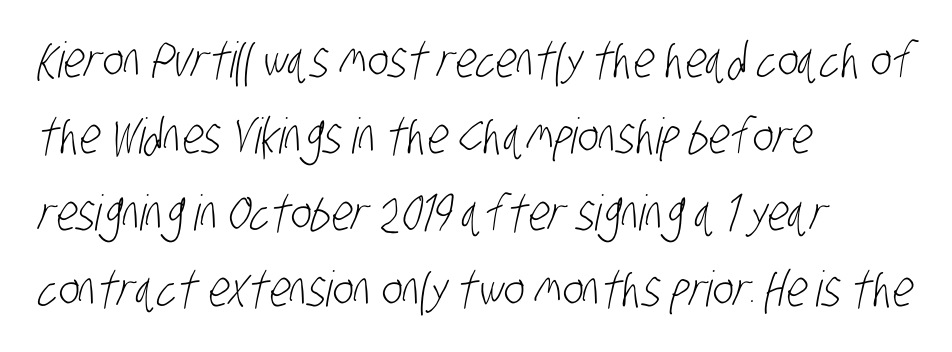
{"serif": "no", "bold": "no", "weight": "light", "width": "condensed", "stroke_contrast": "low", "x_height": "large", "monospaced": "no", "underline": "no", "align": "left", "line_spacing": "normal", "line_spacing_ratio": 1.56, "letter_spacing": "normal", "letter_spacing_em": 0.0, "glyph_px": 49}
